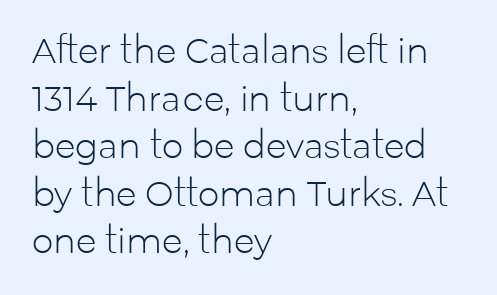
The image shows 34 px light sans-serif type, upright; set left-aligned, normal line spacing (1.4x), normal letter spacing, not underlined; low stroke contrast and a medium x-height.
